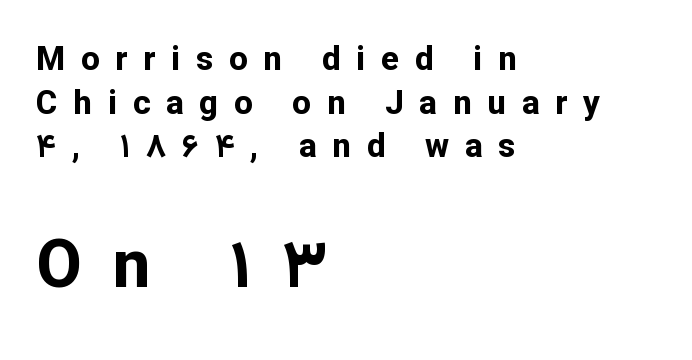
Q: Is the text bold? A: Yes.
Q: Is the text italic (slanted)? A: No, it is upright.
Q: Is the typeface a serif or a sans-serif typeface? A: Sans-serif.
Q: Is the text underlined? A: No.
Q: How is the paragraph aligned? A: Left-aligned.
Q: Is the spacing between letters normal or unusually wide? A: Unusually wide.
Q: Is the spacing between lines tight, normal or loose? A: Normal.
Q: Which block of text is set in a larger size, the first (top) or the second (bottom)? A: The second (bottom) one.
Q: Width (condensed, normal, or wide)? A: Normal.
Q: Stroke contrast? A: Low.
Q: x-height? A: Medium.
Q: Monospaced? A: No.
